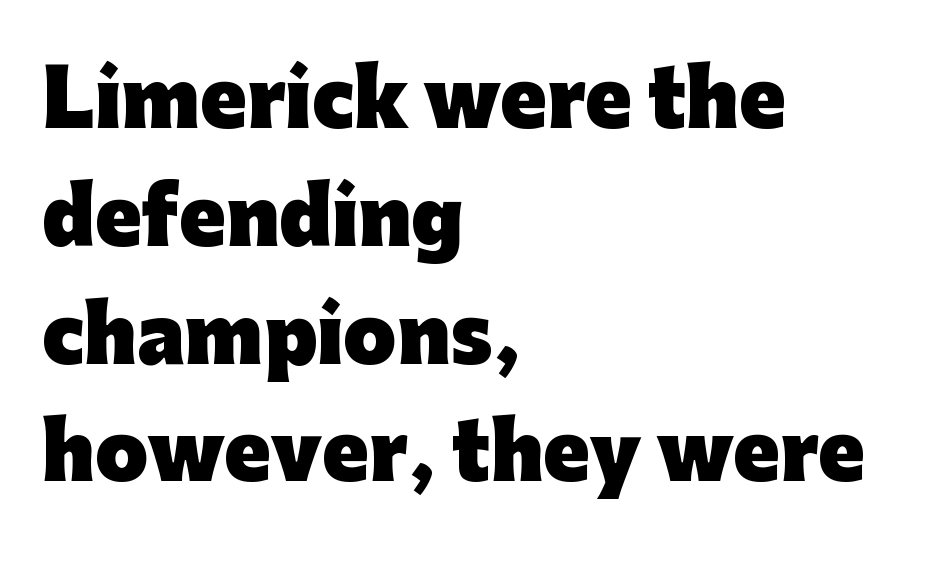
{"serif": "no", "italic": "no", "bold": "yes", "weight": "heavy", "width": "normal", "stroke_contrast": "low", "x_height": "medium", "monospaced": "no", "underline": "no", "align": "left", "line_spacing": "normal", "line_spacing_ratio": 1.55, "letter_spacing": "normal", "letter_spacing_em": 0.0, "glyph_px": 76}
